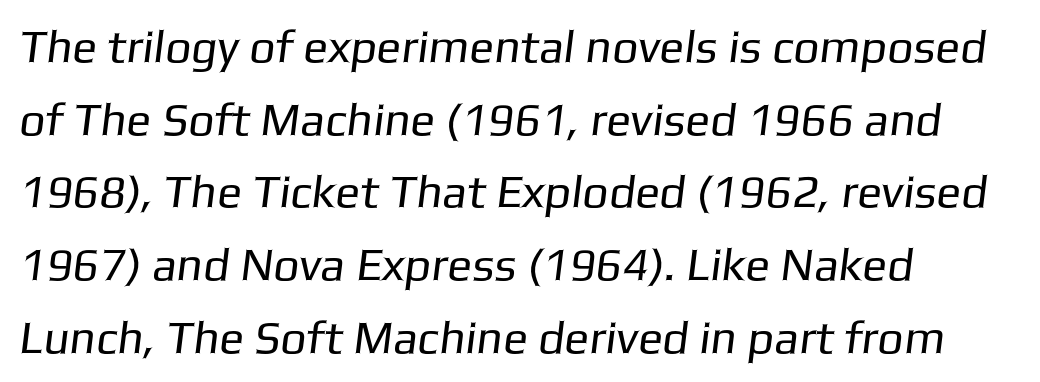
Note the varied advance widths — an 'i' is clearly narrower than an 'm'. Glance below the letters and you will spot only blank space. The typeface has the unassuming heft of standard copy or less. Is this a sans? Yes — the strokes have no serifs.
